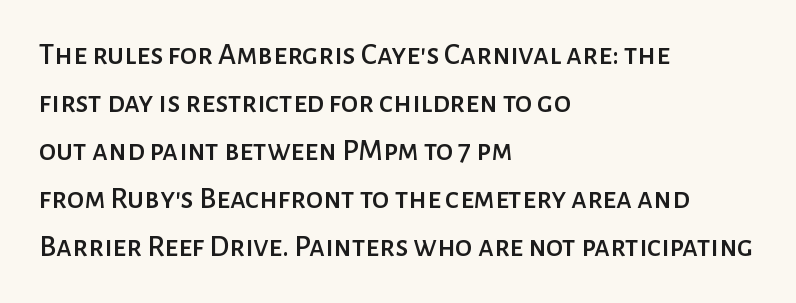
Posture: vertical. Check where the strokes stop: nothing finishes them off — pure sans. A typesetter would call this proportional, since set widths differ per character. The letterforms sit shoulder to shoulder at normal distance. In terms of leading, this rendering sits right in the middle. Underlining? Definitely not there.
